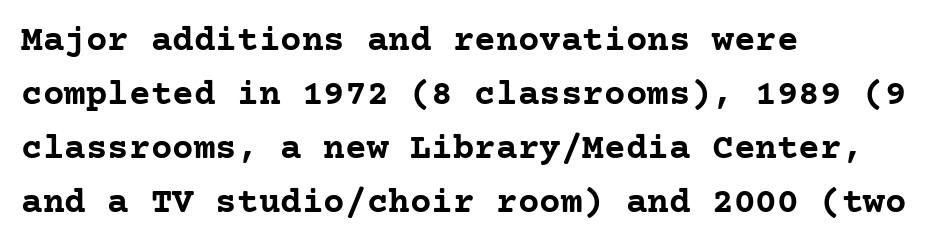
Q: Is the text bold? A: Yes.
Q: Is the text italic (slanted)? A: No, it is upright.
Q: Is the typeface a serif or a sans-serif typeface? A: Serif.
Q: Is the text underlined? A: No.
Q: How is the paragraph aligned? A: Left-aligned.
Q: Is the spacing between letters normal or unusually wide? A: Normal.
Q: Is the spacing between lines tight, normal or loose? A: Normal.
Q: Width (condensed, normal, or wide)? A: Normal.
Q: Stroke contrast? A: Low.
Q: x-height? A: Medium.
